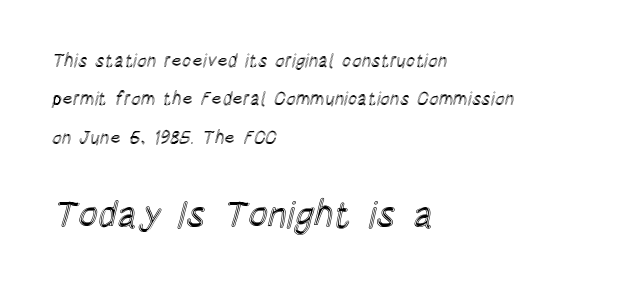
Q: Is the text italic (slanted)? A: Yes.
Q: Is the text underlined? A: No.
Q: How is the paragraph aligned? A: Left-aligned.
Q: Is the spacing between letters normal or unusually wide? A: Normal.
Q: Is the spacing between lines tight, normal or loose? A: Loose.
Q: Which block of text is set in a larger size, the first (top) or the second (bottom)? A: The second (bottom) one.
Q: Width (condensed, normal, or wide)? A: Condensed.
Q: x-height? A: Large.
Q: Monospaced? A: No.
